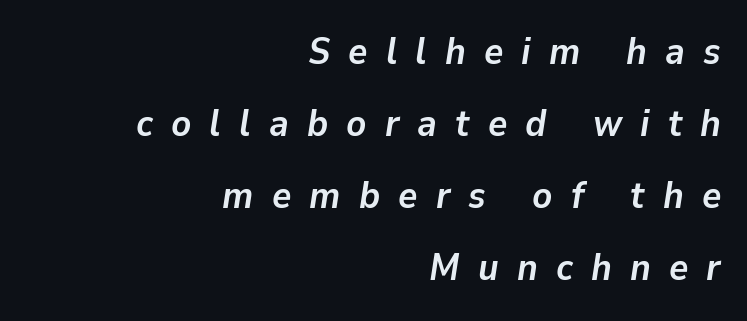
Q: Is the text bold? A: Yes.
Q: Is the text italic (slanted)? A: Yes, it leans right by about 9 degrees.
Q: Is the text underlined? A: No.
Q: How is the paragraph aligned? A: Right-aligned.
Q: Is the spacing between letters normal or unusually wide? A: Unusually wide.
Q: Is the spacing between lines tight, normal or loose? A: Loose.
Q: Width (condensed, normal, or wide)? A: Normal.
Q: Stroke contrast? A: Low.
Q: x-height? A: Medium.
Q: Monospaced? A: No.
